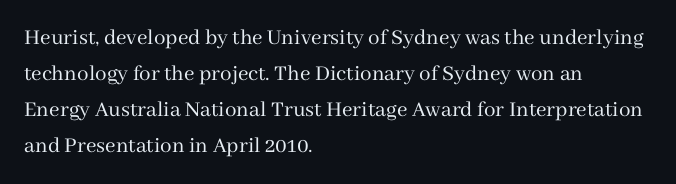
Q: Is the text bold? A: No.
Q: Is the text italic (slanted)? A: No, it is upright.
Q: Is the text underlined? A: No.
Q: How is the paragraph aligned? A: Left-aligned.
Q: Is the spacing between letters normal or unusually wide? A: Normal.
Q: Is the spacing between lines tight, normal or loose? A: Normal.
